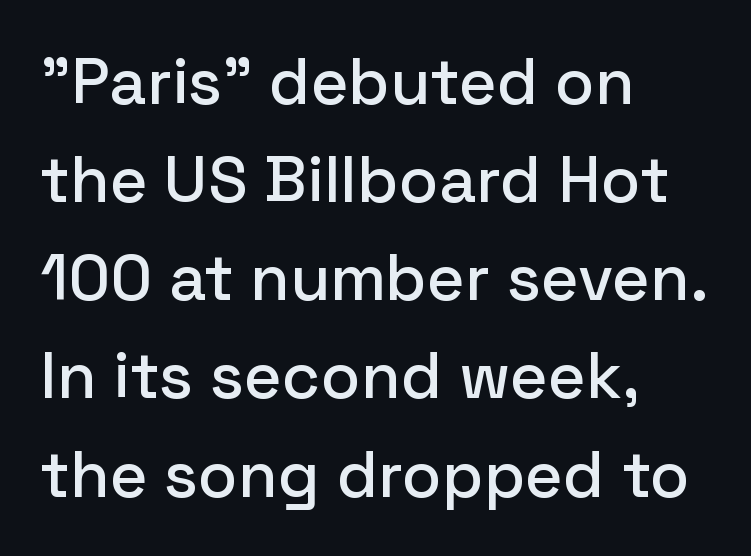
Q: Is the text italic (slanted)? A: No, it is upright.
Q: Is the typeface a serif or a sans-serif typeface? A: Sans-serif.
Q: Is the text underlined? A: No.
Q: How is the paragraph aligned? A: Left-aligned.
Q: Is the spacing between letters normal or unusually wide? A: Normal.
Q: Is the spacing between lines tight, normal or loose? A: Normal.
Q: Width (condensed, normal, or wide)? A: Normal.
Q: Stroke contrast? A: Low.
Q: x-height? A: Medium.
Q: Monospaced? A: No.
